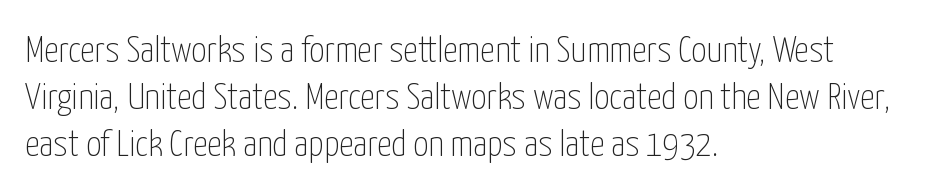
Q: Is the text bold? A: No.
Q: Is the text italic (slanted)? A: No, it is upright.
Q: Is the typeface a serif or a sans-serif typeface? A: Sans-serif.
Q: Is the text underlined? A: No.
Q: How is the paragraph aligned? A: Left-aligned.
Q: Is the spacing between letters normal or unusually wide? A: Normal.
Q: Is the spacing between lines tight, normal or loose? A: Normal.
Q: Width (condensed, normal, or wide)? A: Condensed.
Q: Stroke contrast? A: Low.
Q: x-height? A: Medium.
Q: Monospaced? A: No.
